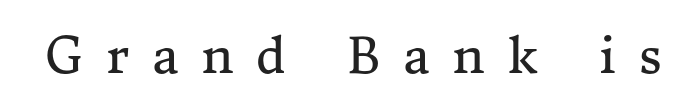
The image shows 49 px regular-weight serif type, upright; set unusually wide letter spacing (+0.47 em), not underlined; medium stroke contrast and a medium x-height.
